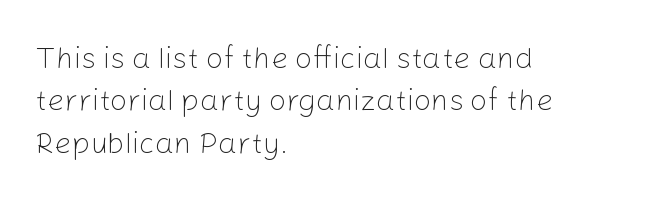
No italicization has been applied; the sample stays upright. Weight: not bold — regular or lighter. Varying glyph widths throughout — classic text-font behaviour. Each word holds together tightly as a unit, with standard inter-letter gaps. A classic flush-left, rag-right setting is used for this passage. The glyphs are unaccompanied by any horizontal stroke below them.
